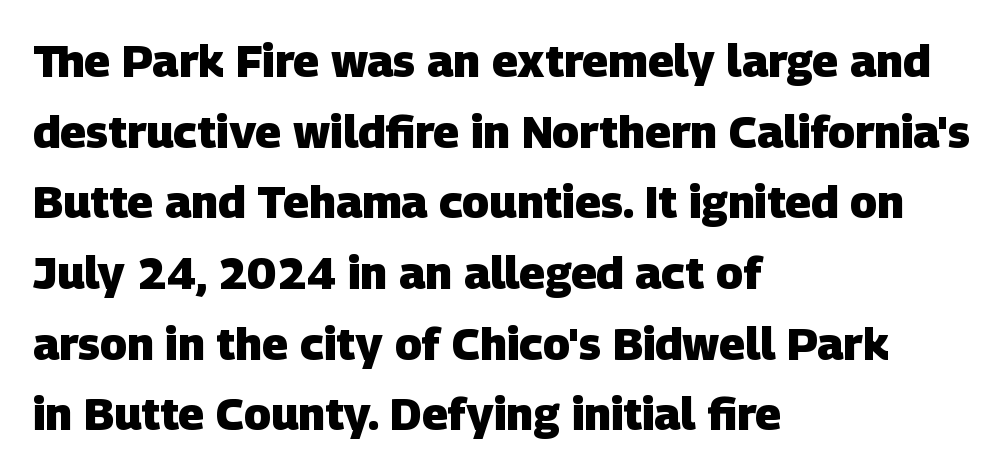
Thick stems and heavy bowls — unmistakably bold. The typeface chosen for these lines omits serifs. Reading down the column, the eye jumps a familiar distance to each next line. Characters follow at the spacing the type designer built in. Line beginnings align vertically; line endings do not. Character widths vary here, with narrow letters taking less room than wide ones.
